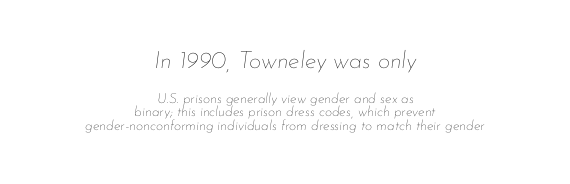
Q: Is the text bold? A: No.
Q: Is the text italic (slanted)? A: Yes, it leans right by about 7 degrees.
Q: Is the text underlined? A: No.
Q: How is the paragraph aligned? A: Centered.
Q: Is the spacing between letters normal or unusually wide? A: Normal.
Q: Is the spacing between lines tight, normal or loose? A: Tight.
Q: Which block of text is set in a larger size, the first (top) or the second (bottom)? A: The first (top) one.
